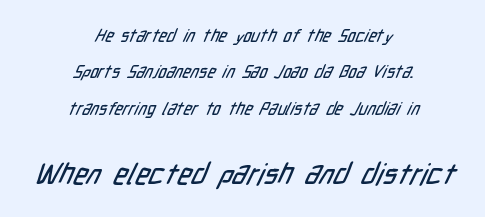
Any mark beneath the type? The region is blank. Note the varied advance widths — an 'i' is clearly narrower than an 'm'. Leading: increased. Every row of glyphs is offset so its center matches the block's center. Note: smaller setting up top, larger setting below.
